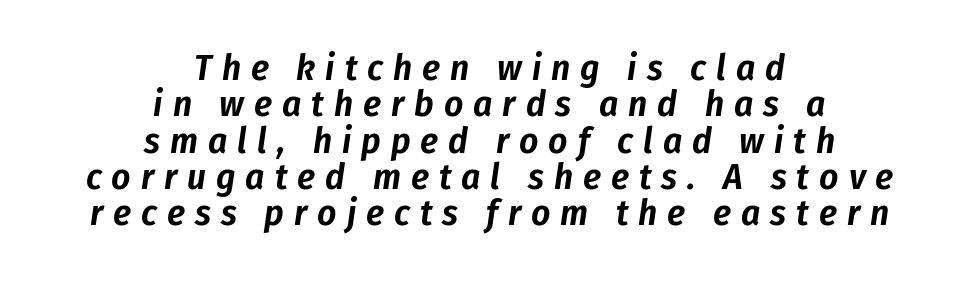
In terms of posture, this sample is oblique. This sample has the flowing, uneven cadence of proportional lettering. In terms of leading, this rendering errs on the cramped side. Descender tails drop into unmarked territory.
